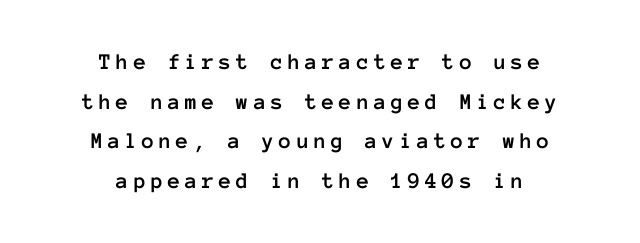
The setting favours the middle, as headings and verse often do. What stands out about the letter spacing? Its width — letters are far apart. Underline: absent. Notice how the stems are strictly vertical — no italics here.
